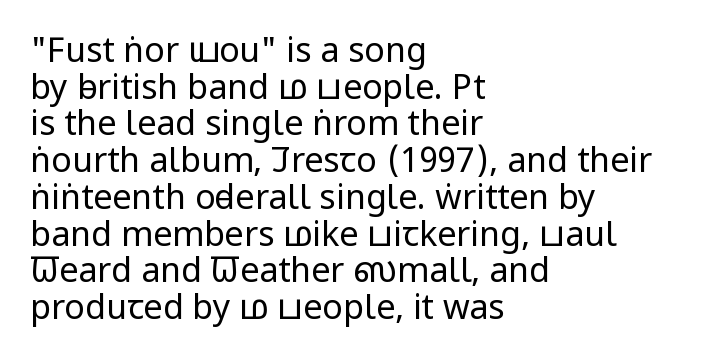
The face used here is proportionally spaced, like ordinary book or web type. The space beneath each line is pristine and unruled. These lines keep a tight, regular rhythm from letter to letter. The letters stand upright; this is a roman face. The line-height multiplier appears low, near solid setting. Alignment: flush left.
